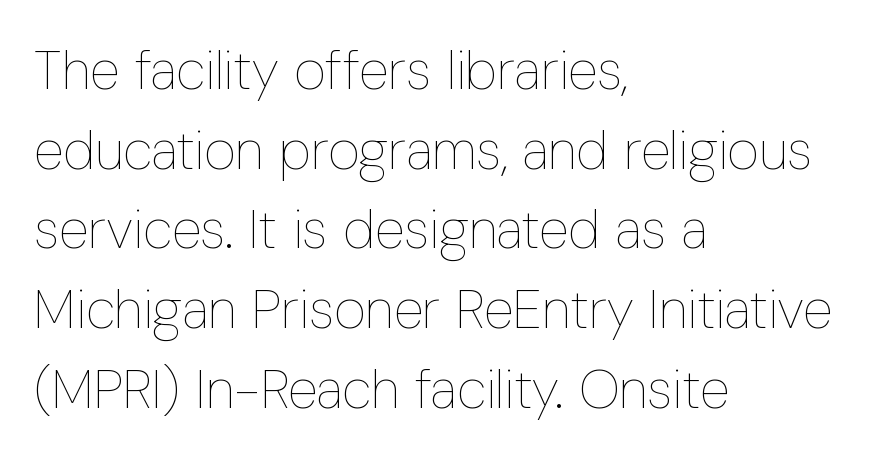
Q: Is the text bold? A: No.
Q: Is the text italic (slanted)? A: No, it is upright.
Q: Is the text underlined? A: No.
Q: How is the paragraph aligned? A: Left-aligned.
Q: Is the spacing between letters normal or unusually wide? A: Normal.
Q: Is the spacing between lines tight, normal or loose? A: Normal.
Q: Width (condensed, normal, or wide)? A: Condensed.
Q: Stroke contrast? A: Low.
Q: x-height? A: Medium.
Q: Monospaced? A: No.
